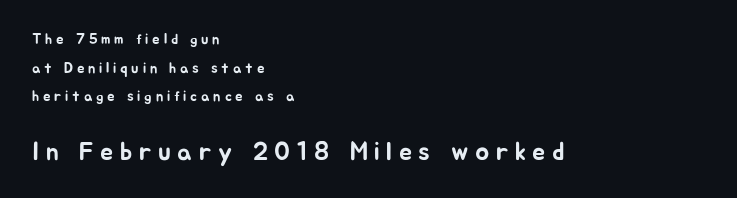
The image shows 26 px text type, upright; set left-aligned, loose line spacing (1.91x), unusually wide letter spacing (+0.25 em), not underlined; the second (bottom) block is 1.73x larger.
